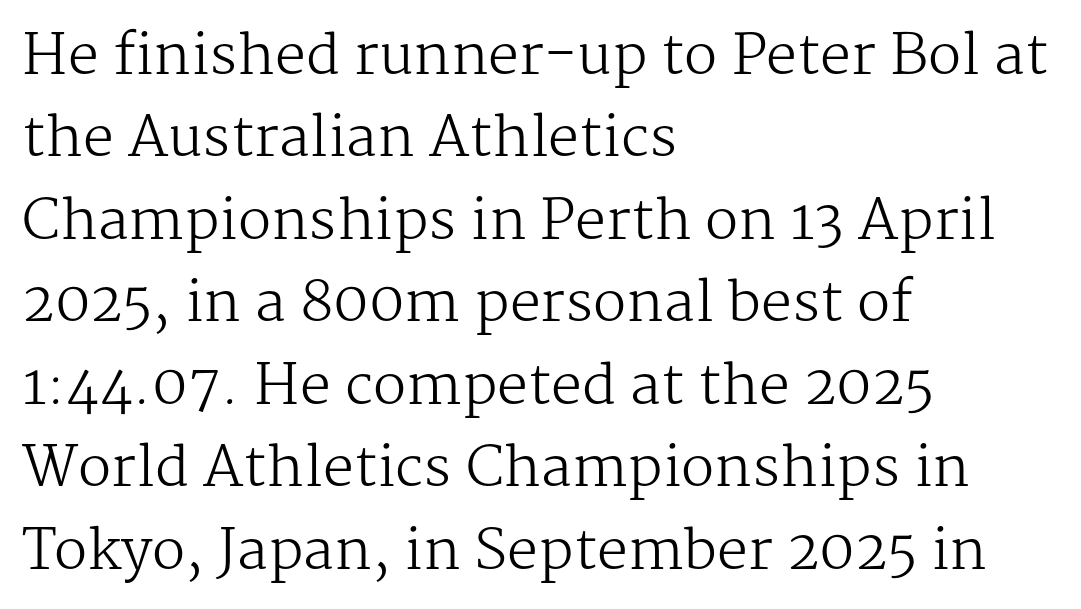
The image shows 55 px regular-weight serif type, upright; set left-aligned, normal line spacing (1.5x), normal letter spacing, not underlined; medium stroke contrast and a medium x-height.
